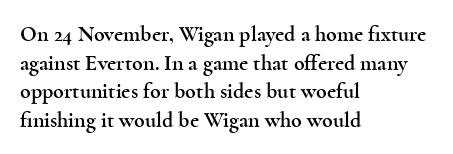
Q: Is the text italic (slanted)? A: No, it is upright.
Q: Is the text underlined? A: No.
Q: How is the paragraph aligned? A: Left-aligned.
Q: Is the spacing between letters normal or unusually wide? A: Normal.
Q: Is the spacing between lines tight, normal or loose? A: Normal.
